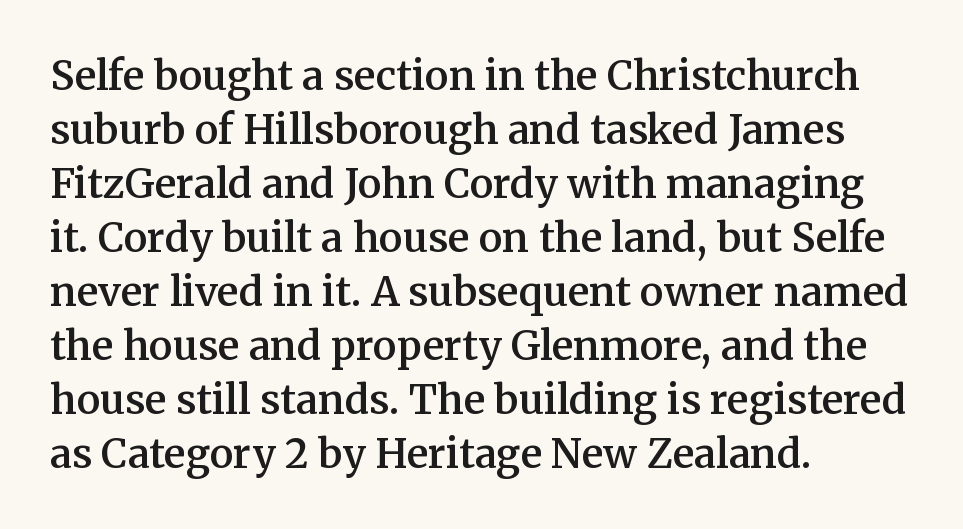
Q: Is the text bold? A: Semi-bold.
Q: Is the text italic (slanted)? A: No, it is upright.
Q: Is the typeface a serif or a sans-serif typeface? A: Serif.
Q: Is the text underlined? A: No.
Q: How is the paragraph aligned? A: Left-aligned.
Q: Is the spacing between letters normal or unusually wide? A: Normal.
Q: Is the spacing between lines tight, normal or loose? A: Normal.
Q: Width (condensed, normal, or wide)? A: Normal.
Q: Stroke contrast? A: Medium.
Q: x-height? A: Medium.
Q: Monospaced? A: No.
